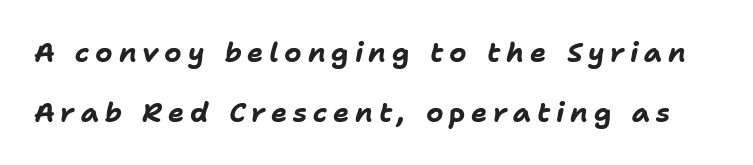
Q: Is the text bold? A: Yes.
Q: Is the text italic (slanted)? A: Yes, it leans right by about 11 degrees.
Q: Is the text underlined? A: No.
Q: Is the spacing between letters normal or unusually wide? A: Unusually wide.
Q: Is the spacing between lines tight, normal or loose? A: Loose.
